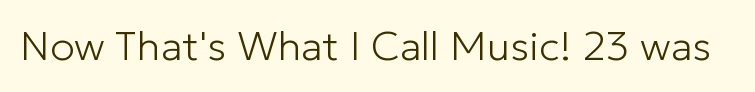
Q: Is the text bold? A: No.
Q: Is the text italic (slanted)? A: No, it is upright.
Q: Is the typeface a serif or a sans-serif typeface? A: Sans-serif.
Q: Is the text underlined? A: No.
Q: Is the spacing between letters normal or unusually wide? A: Normal.
Q: Width (condensed, normal, or wide)? A: Normal.
Q: Stroke contrast? A: Low.
Q: x-height? A: Medium.
Q: Monospaced? A: No.
